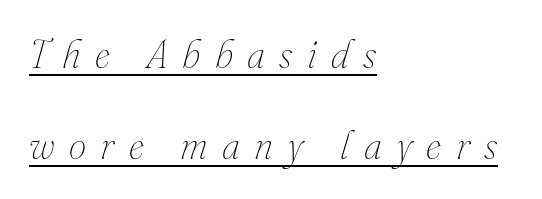
Loosely led — the rows are spread out. The passage is arranged the way most books set body copy — flush left. Stems and bowls with no extra thickness — not bold. Is the letter spacing exaggerated? Yes — the characters are pushed far apart. Compared with undecorated copy, this sample adds a rule below the words.
